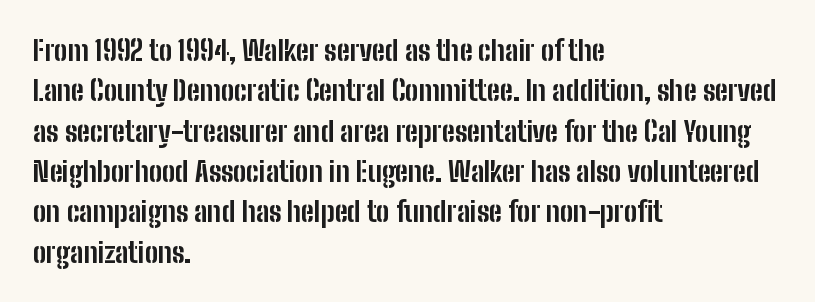
Q: Is the text bold? A: Yes.
Q: Is the text italic (slanted)? A: No, it is upright.
Q: Is the typeface a serif or a sans-serif typeface? A: Sans-serif.
Q: Is the text underlined? A: No.
Q: How is the paragraph aligned? A: Left-aligned.
Q: Is the spacing between letters normal or unusually wide? A: Normal.
Q: Is the spacing between lines tight, normal or loose? A: Normal.
Q: Width (condensed, normal, or wide)? A: Condensed.
Q: Stroke contrast? A: Low.
Q: x-height? A: Medium.
Q: Monospaced? A: No.
